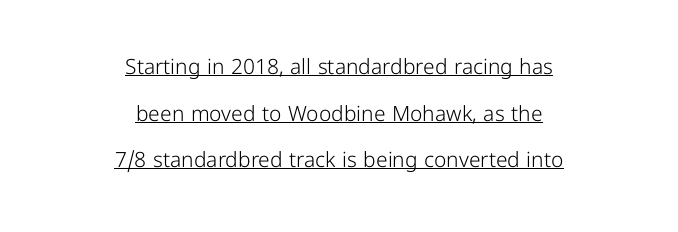
Q: Is the text bold? A: No.
Q: Is the text italic (slanted)? A: No, it is upright.
Q: Is the text underlined? A: Yes.
Q: How is the paragraph aligned? A: Centered.
Q: Is the spacing between letters normal or unusually wide? A: Normal.
Q: Is the spacing between lines tight, normal or loose? A: Loose.
